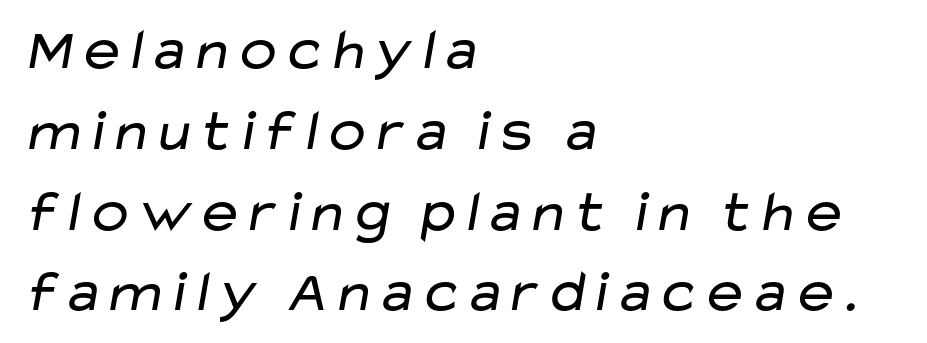
Q: Is the text bold? A: No.
Q: Is the typeface a serif or a sans-serif typeface? A: Sans-serif.
Q: Is the text underlined? A: No.
Q: How is the paragraph aligned? A: Left-aligned.
Q: Is the spacing between letters normal or unusually wide? A: Normal.
Q: Is the spacing between lines tight, normal or loose? A: Normal.
Q: Width (condensed, normal, or wide)? A: Wide.
Q: Stroke contrast? A: Low.
Q: x-height? A: Medium.
Q: Monospaced? A: No.
